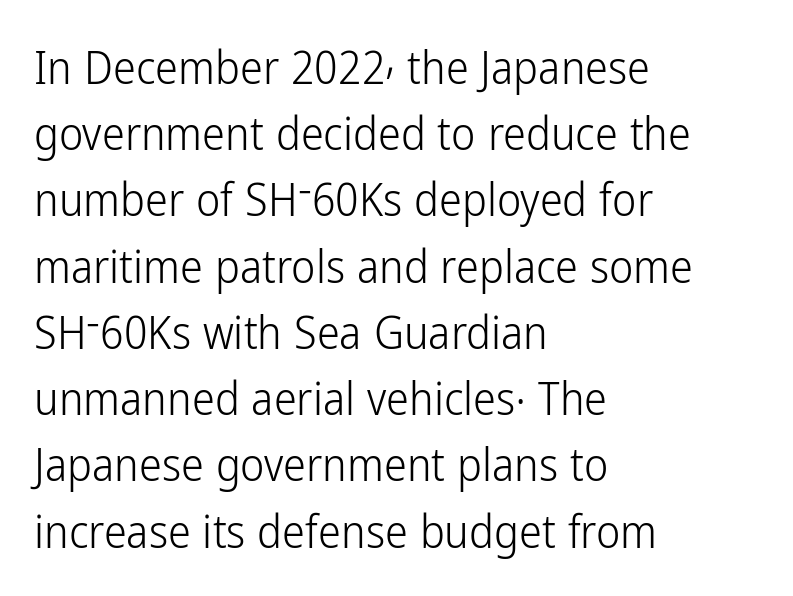
{"serif": "no", "italic": "no", "bold": "no", "weight": "light", "width": "condensed", "stroke_contrast": "low", "x_height": "medium", "monospaced": "no", "underline": "no", "align": "left", "line_spacing": "normal", "line_spacing_ratio": 1.44, "letter_spacing": "normal", "letter_spacing_em": 0.0, "glyph_px": 46}
